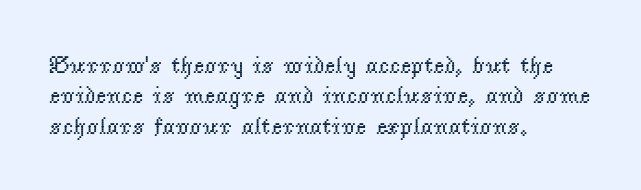
Q: Is the text bold? A: No.
Q: Is the text italic (slanted)? A: No, it is upright.
Q: Is the text underlined? A: No.
Q: How is the paragraph aligned? A: Left-aligned.
Q: Is the spacing between letters normal or unusually wide? A: Normal.
Q: Is the spacing between lines tight, normal or loose? A: Normal.
